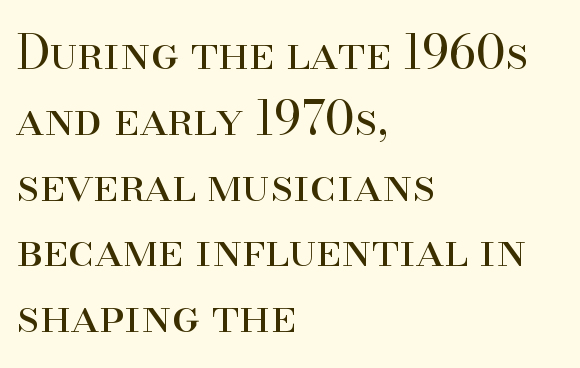
The image shows 47 px regular-weight serif type, upright; set left-aligned, normal line spacing (1.4x), normal letter spacing, not underlined; high stroke contrast and a small x-height.
